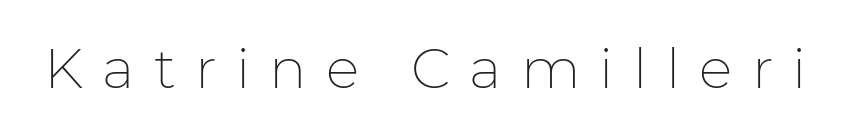
The image shows 56 px thin sans-serif type, upright; set unusually wide letter spacing (+0.34 em), not underlined; low stroke contrast and a medium x-height.
